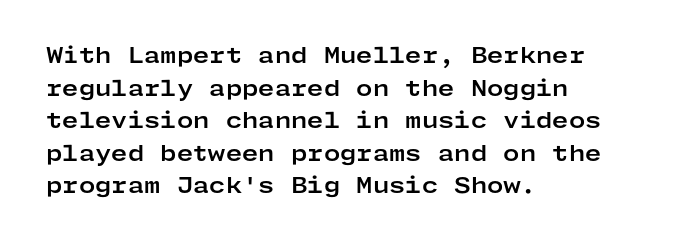
Q: Is the text bold? A: Yes.
Q: Is the text italic (slanted)? A: No, it is upright.
Q: Is the text underlined? A: No.
Q: How is the paragraph aligned? A: Left-aligned.
Q: Is the spacing between letters normal or unusually wide? A: Normal.
Q: Is the spacing between lines tight, normal or loose? A: Normal.
